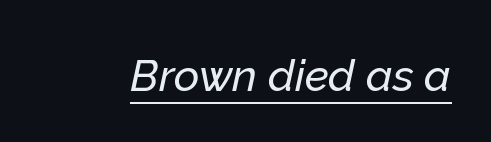
{"italic": "yes", "lean": "right", "slant_degrees": 12, "width": "normal", "stroke_contrast": "low", "x_height": "medium", "monospaced": "no", "underline": "yes", "letter_spacing": "normal", "letter_spacing_em": 0.0, "glyph_px": 44}
